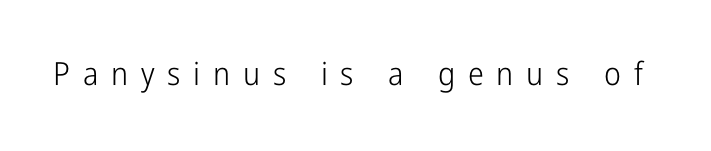
{"serif": "no", "italic": "no", "bold": "no", "weight": "light", "width": "condensed", "stroke_contrast": "low", "x_height": "medium", "monospaced": "no", "underline": "no", "letter_spacing": "wide", "letter_spacing_em": 0.4, "glyph_px": 32}
